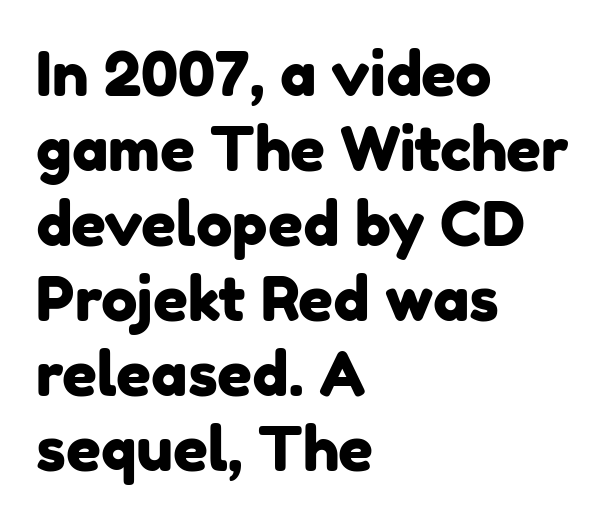
Q: Is the typeface a serif or a sans-serif typeface? A: Sans-serif.
Q: Is the text underlined? A: No.
Q: How is the paragraph aligned? A: Left-aligned.
Q: Is the spacing between letters normal or unusually wide? A: Normal.
Q: Width (condensed, normal, or wide)? A: Normal.
Q: Stroke contrast? A: Low.
Q: x-height? A: Medium.
Q: Monospaced? A: No.
